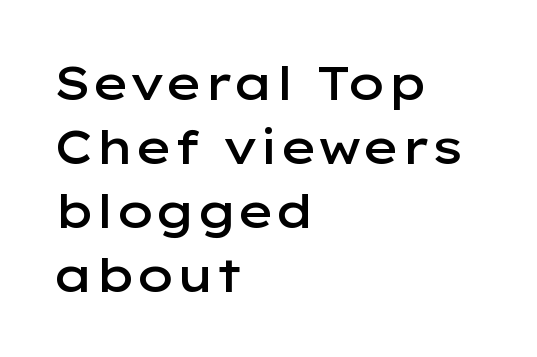
{"serif": "no", "italic": "no", "bold": "semi", "weight": "semibold", "width": "wide", "stroke_contrast": "low", "x_height": "medium", "monospaced": "no", "underline": "no", "align": "left", "line_spacing": "normal", "line_spacing_ratio": 1.36, "letter_spacing": "normal", "letter_spacing_em": 0.0, "glyph_px": 47}
